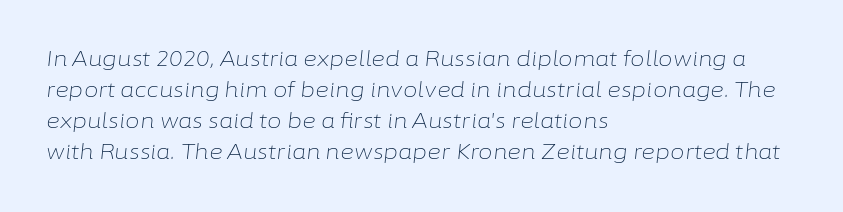
These lines are set flush left with a ragged right edge. Decoration check: the copy has no underline. What's the leading like? Ordinary, nothing unusual. This is oblique type, the kind used for emphasis or titles. Short note: letters normally spaced.
